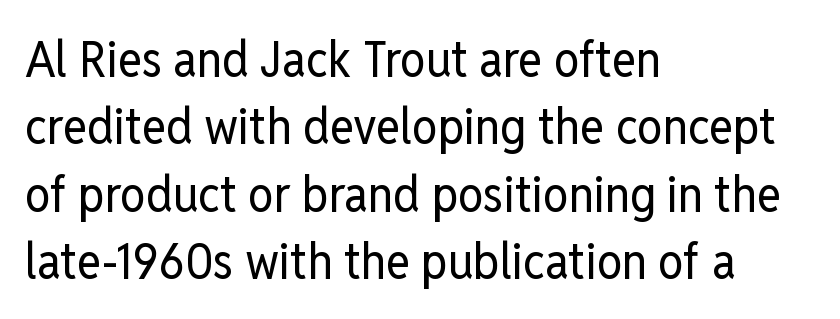
{"serif": "no", "italic": "no", "bold": "no", "weight": "regular", "width": "condensed", "stroke_contrast": "low", "x_height": "medium", "monospaced": "no", "underline": "no", "align": "left", "line_spacing": "normal", "line_spacing_ratio": 1.32, "letter_spacing": "normal", "letter_spacing_em": 0.0, "glyph_px": 51}
